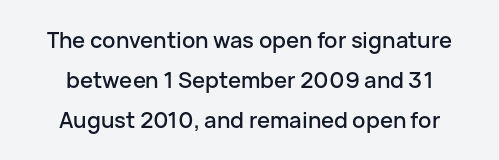
Q: Is the text italic (slanted)? A: No, it is upright.
Q: Is the text underlined? A: No.
Q: How is the paragraph aligned? A: Centered.
Q: Is the spacing between letters normal or unusually wide? A: Normal.
